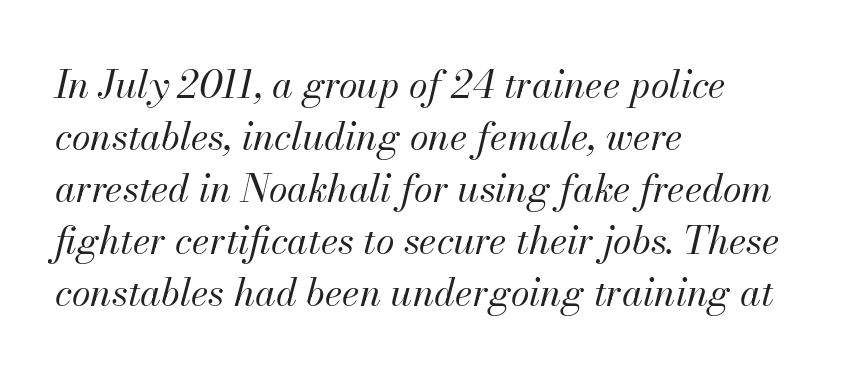
{"italic": "yes", "lean": "right", "slant_degrees": 13, "bold": "no", "weight": "regular", "width": "normal", "stroke_contrast": "medium", "x_height": "small", "monospaced": "no", "underline": "no", "align": "left", "line_spacing": "normal", "line_spacing_ratio": 1.37, "letter_spacing": "normal", "letter_spacing_em": 0.0, "glyph_px": 38}
